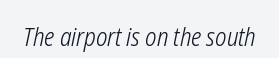
The image shows 25 px text type, italic (leaning right); set normal letter spacing, not underlined.
